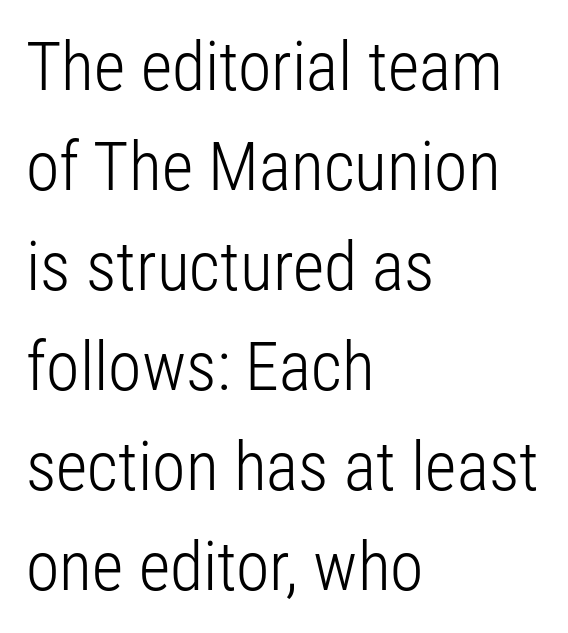
The characters are drawn with everyday or finer stroke widths. Standard letterfit; no display-style spreading of the glyphs. Line beginnings align vertically; line endings do not. This is sans-serif lettering, the kind often seen on screens and signage.
